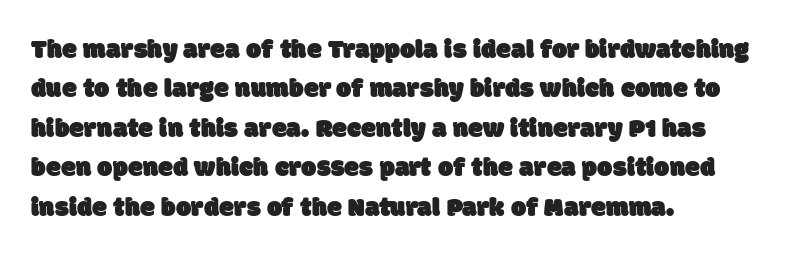
The rows are spaced the way most documents space them. The letters sit at their default tracking, neither squeezed nor spread. The paragraph shown leans on its left margin. The specimen omits any rule beneath the text block's lines.
